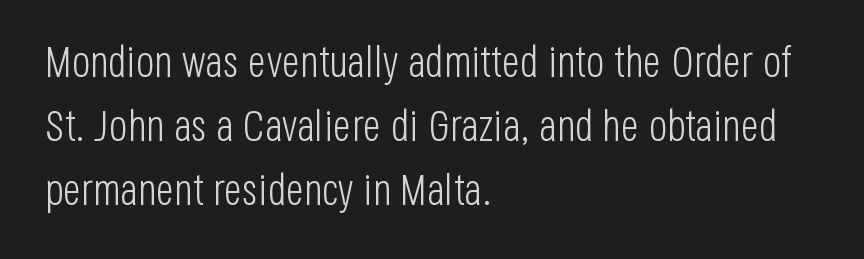
{"serif": "no", "italic": "no", "bold": "no", "weight": "light", "width": "condensed", "stroke_contrast": "low", "x_height": "large", "monospaced": "no", "underline": "no", "align": "left", "line_spacing": "normal", "line_spacing_ratio": 1.49, "letter_spacing": "normal", "letter_spacing_em": 0.0, "glyph_px": 43}
